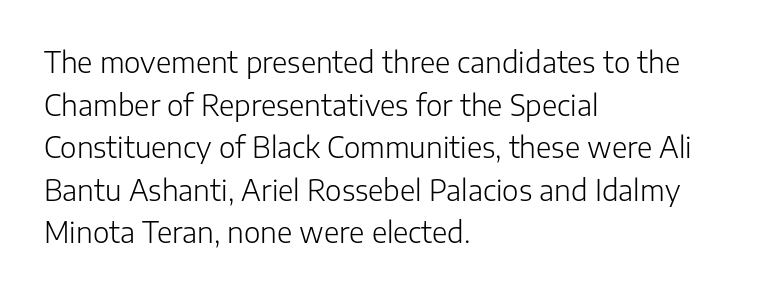
This sample is left-justified, so line endings fall wherever the words run out. The letters sit at their default tracking, neither squeezed nor spread. Do the characters align in a grid? No, the font is proportional. The line-height multiplier appears to be the usual default. Is the stroke heavy? The answer is a plain regular-or-lighter.
